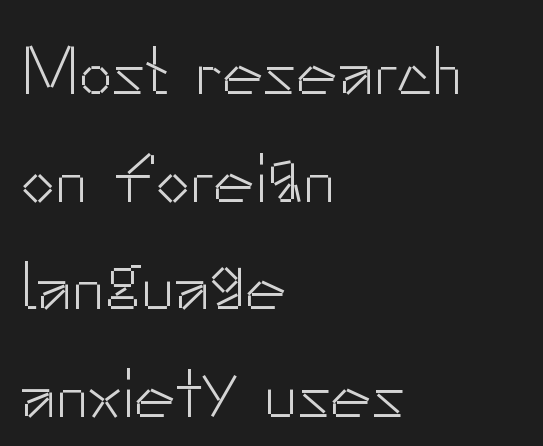
The image shows 69 px light sans-serif type, upright; set left-aligned, normal line spacing (1.56x), normal letter spacing, not underlined; low stroke contrast and a small x-height.
